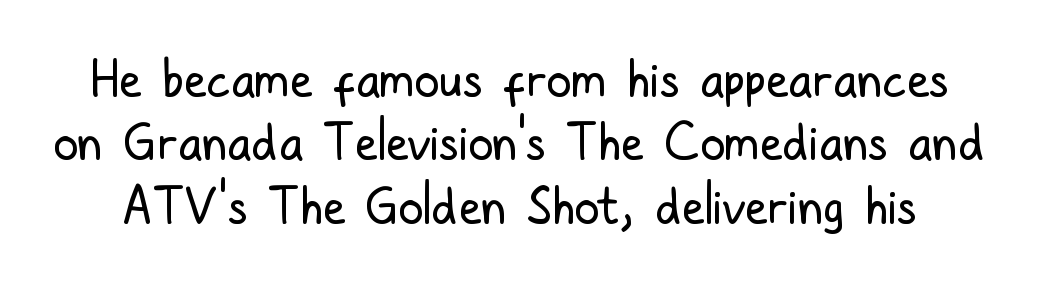
The rendering uses natural spacing where letterforms have individual widths. The string is rendered with underlining switched off. This is roman type, the default non-slanted kind. The horizontal fit of the characters is conventional and even. Successive baselines arrive at the customary interval. Are there feet on the stems? There aren't — it's a sans.
